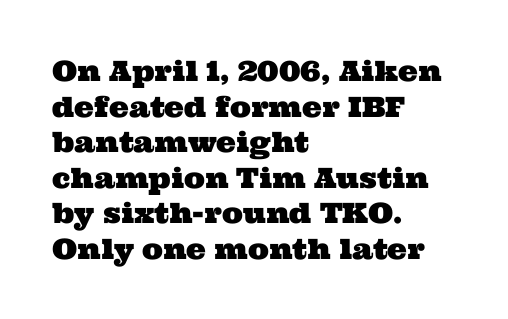
Q: Is the typeface a serif or a sans-serif typeface? A: Serif.
Q: Is the text underlined? A: No.
Q: How is the paragraph aligned? A: Left-aligned.
Q: Is the spacing between letters normal or unusually wide? A: Normal.
Q: Is the spacing between lines tight, normal or loose? A: Normal.
Q: Width (condensed, normal, or wide)? A: Wide.
Q: Stroke contrast? A: Medium.
Q: x-height? A: Medium.
Q: Monospaced? A: No.
